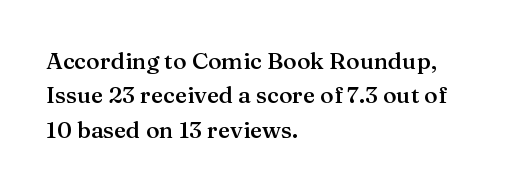
The setting favours the left margin, as ordinary paragraphs usually do. Words float on clear page, feet unadorned. If you measured baseline to baseline, you'd find a middling distance. These words are printed semibold, heavier than regular yet not bold. Does the lettering tilt? It doesn't — this is upright.
